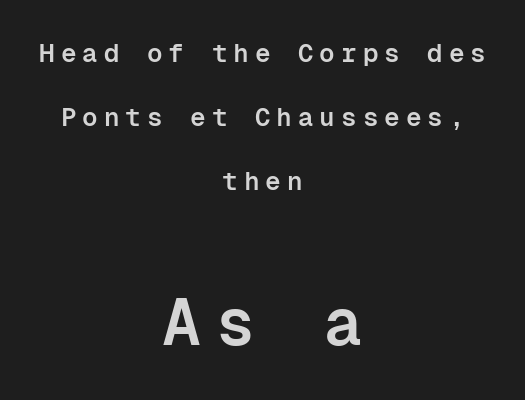
The image shows 65 px semibold sans-serif type, upright, monospaced; set centered, loose line spacing (2.46x), unusually wide letter spacing (+0.23 em), not underlined; the second (bottom) block is 2.5x larger; low stroke contrast and a medium x-height.
